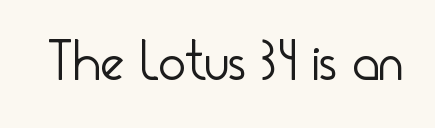
The image shows 57 px light, condensed sans-serif type, upright; set normal letter spacing, not underlined; low stroke contrast and a small x-height.
